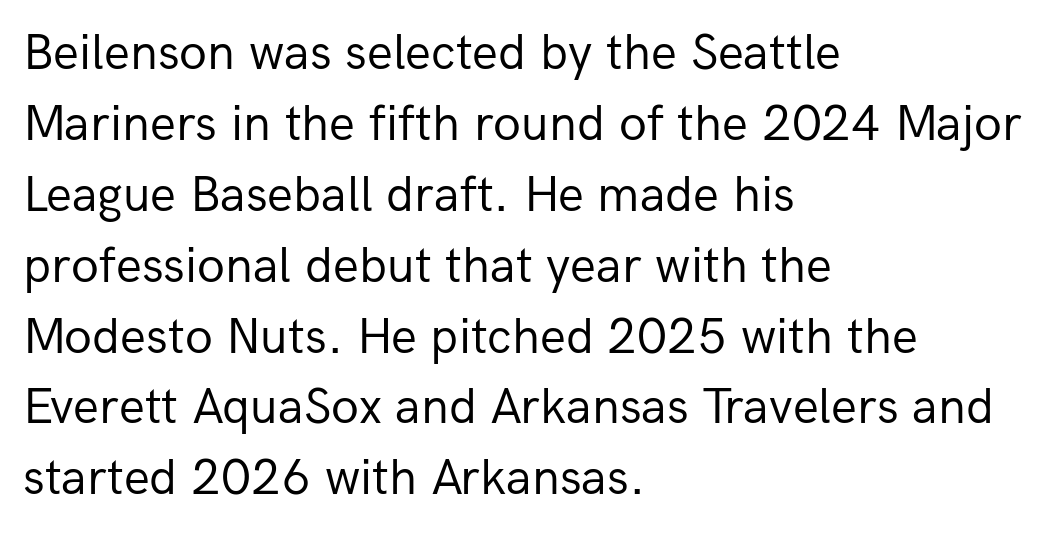
The image shows 51 px regular-weight sans-serif type, upright; set left-aligned, normal line spacing (1.39x), normal letter spacing, not underlined; low stroke contrast and a medium x-height.
